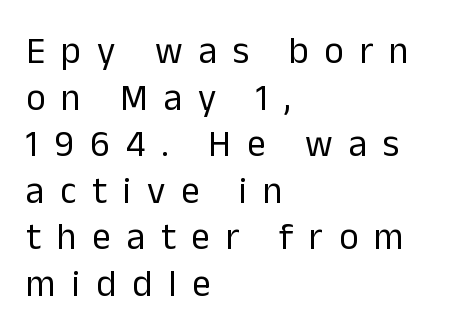
Q: Is the text bold? A: No.
Q: Is the text italic (slanted)? A: No, it is upright.
Q: Is the typeface a serif or a sans-serif typeface? A: Sans-serif.
Q: Is the text underlined? A: No.
Q: How is the paragraph aligned? A: Left-aligned.
Q: Is the spacing between letters normal or unusually wide? A: Unusually wide.
Q: Is the spacing between lines tight, normal or loose? A: Normal.
Q: Width (condensed, normal, or wide)? A: Normal.
Q: Stroke contrast? A: Low.
Q: x-height? A: Medium.
Q: Monospaced? A: No.
